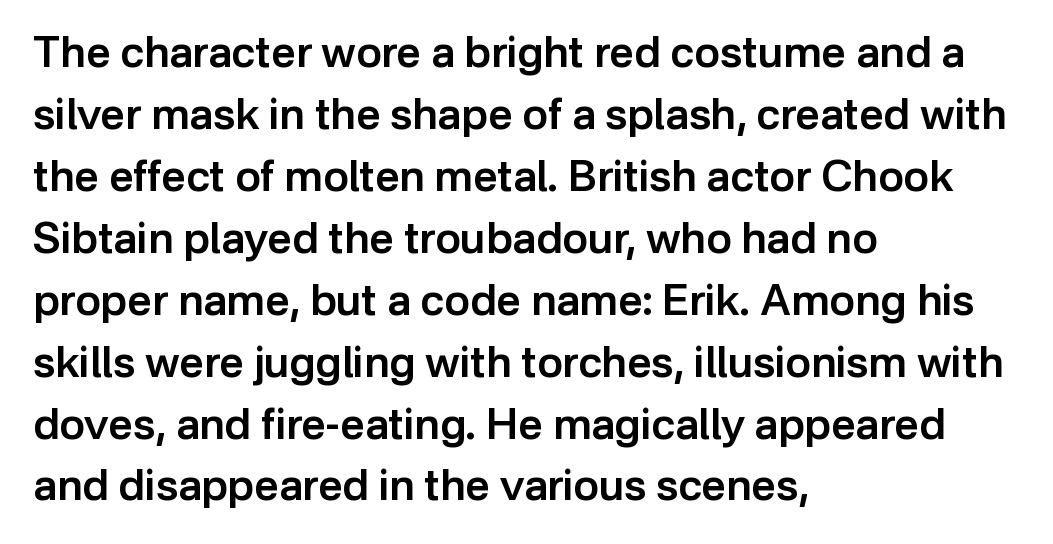
{"serif": "no", "italic": "no", "bold": "semi", "weight": "semibold", "width": "normal", "stroke_contrast": "low", "x_height": "medium", "monospaced": "no", "underline": "no", "align": "left", "line_spacing": "normal", "line_spacing_ratio": 1.44, "letter_spacing": "normal", "letter_spacing_em": 0.0, "glyph_px": 43}
